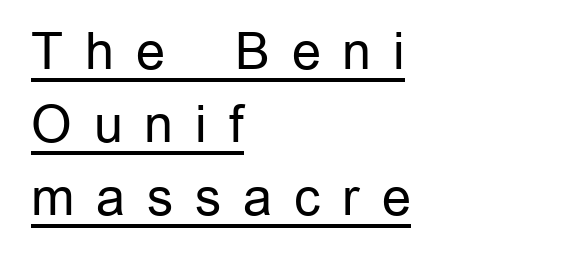
You could not count columns in this text — the font is proportionally spaced. Summary of weight: not heavy and not bold. Evenly set lines give the paragraph a standard silhouette. Someone cranked the tracking dial way up on this one.
